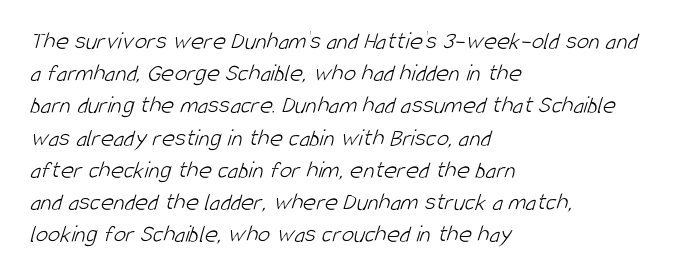
{"bold": "no", "underline": "no", "align": "left", "line_spacing": "normal", "line_spacing_ratio": 1.29, "letter_spacing": "normal", "letter_spacing_em": 0.0, "glyph_px": 25}
